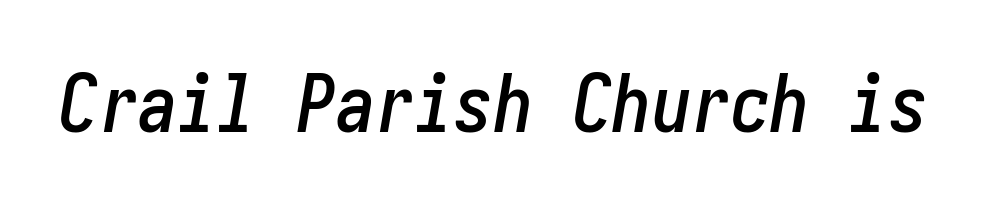
The image shows 79 px condensed type, italic (leaning right); set normal letter spacing, not underlined; low stroke contrast and a medium x-height.
